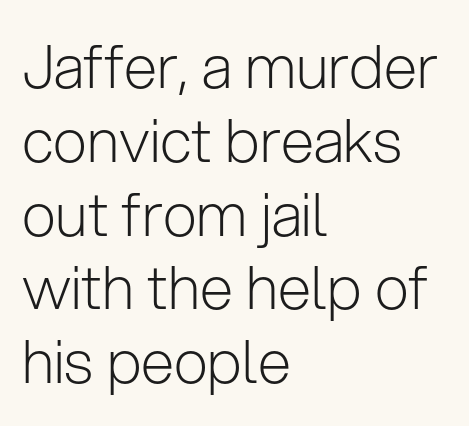
Q: Is the text bold? A: No.
Q: Is the text italic (slanted)? A: No, it is upright.
Q: Is the typeface a serif or a sans-serif typeface? A: Sans-serif.
Q: Is the text underlined? A: No.
Q: How is the paragraph aligned? A: Left-aligned.
Q: Is the spacing between letters normal or unusually wide? A: Normal.
Q: Width (condensed, normal, or wide)? A: Normal.
Q: Stroke contrast? A: Low.
Q: x-height? A: Medium.
Q: Monospaced? A: No.
